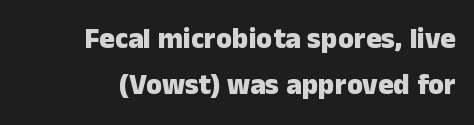
Grotesque or geometric, the face here clearly has no serifs. How would I describe the line gaps? Plain and ordinary. Letters rest on an invisible, unmarked baseline. Style check: upright.
